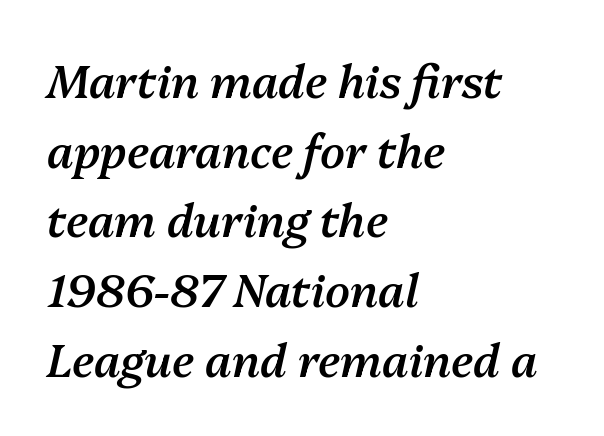
A normal amount of white space separates one row of letters from the next. When letters slant like this, we call the style italic. This sample has the flowing, uneven cadence of proportional lettering. Has an underline been added? It has not. Where is the straight margin? On the left.
